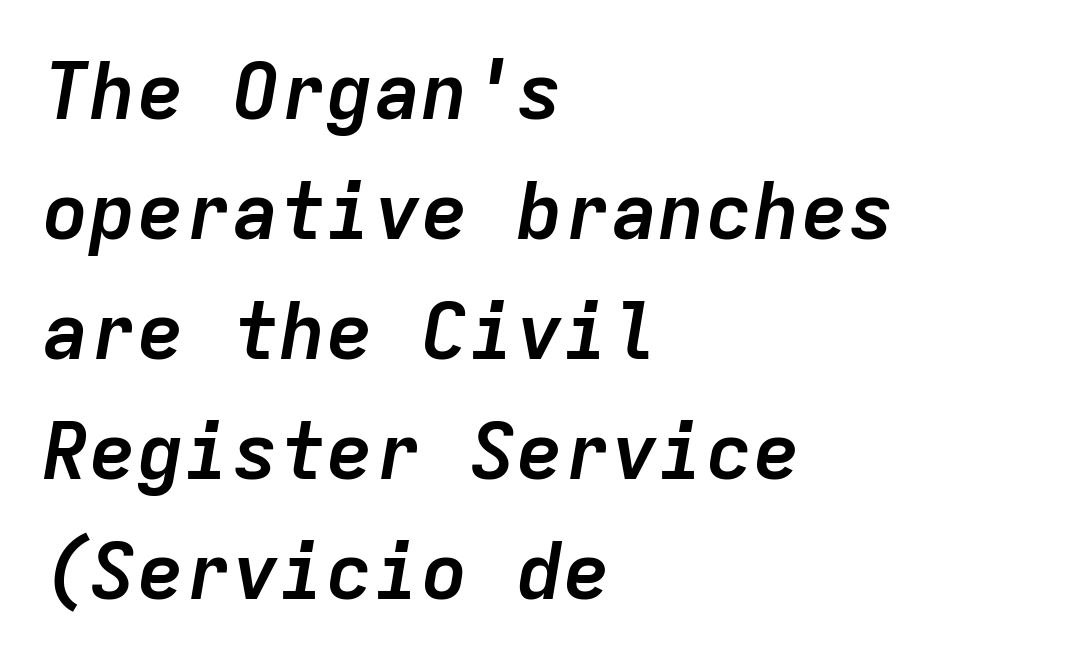
The image shows 79 px semibold type, italic (leaning right), monospaced; set left-aligned, normal line spacing (1.52x), normal letter spacing, not underlined; low stroke contrast and a medium x-height.
